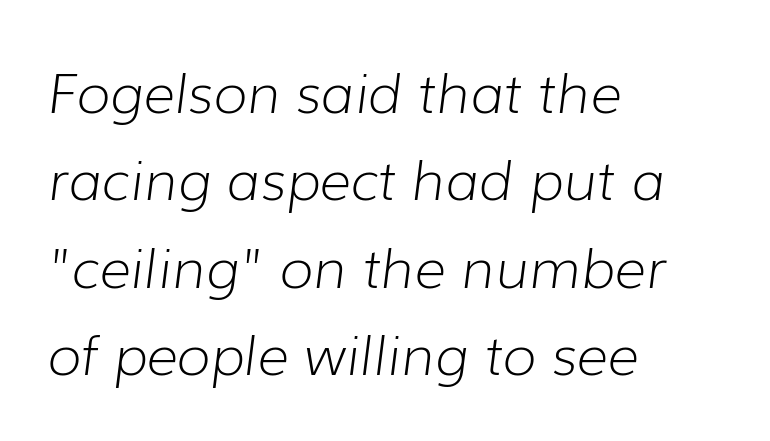
The image shows 55 px light type, italic (leaning right); set left-aligned, normal line spacing (1.59x), normal letter spacing, not underlined; low stroke contrast and a medium x-height.
